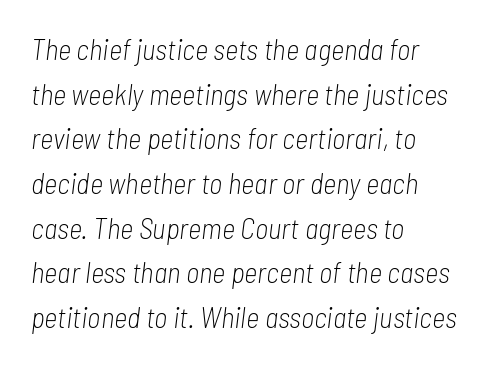
Q: Is the text bold? A: No.
Q: Is the text italic (slanted)? A: Yes, it leans right by about 7 degrees.
Q: Is the text underlined? A: No.
Q: How is the paragraph aligned? A: Left-aligned.
Q: Is the spacing between letters normal or unusually wide? A: Normal.
Q: Is the spacing between lines tight, normal or loose? A: Normal.
Q: Width (condensed, normal, or wide)? A: Condensed.
Q: Stroke contrast? A: Low.
Q: x-height? A: Medium.
Q: Monospaced? A: No.
